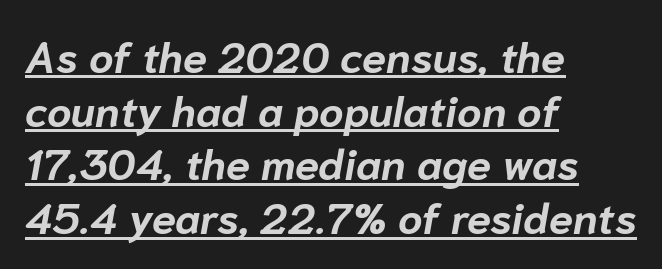
Honestly, the row spacing looks completely unremarkable. The lines are quadded left. Varying glyph widths throughout — classic text-font behaviour. Heavy, bold letterforms. This is underlined copy, the kind a proofreader might mark for attention. The glyphs look as if they've been sheared to an angle.
